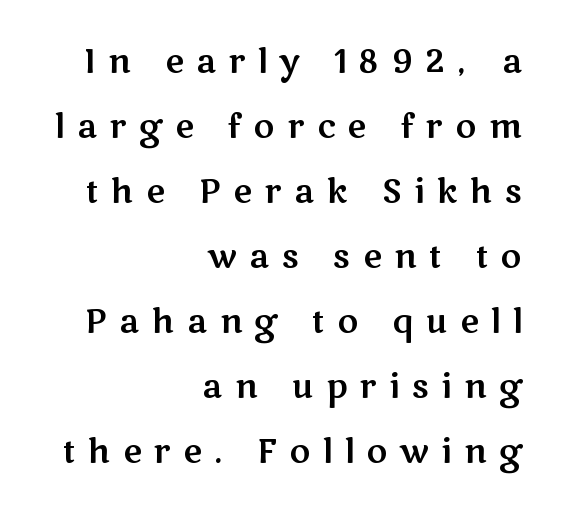
{"serif": "no", "italic": "no", "width": "wide", "stroke_contrast": "medium", "x_height": "medium", "monospaced": "no", "underline": "no", "align": "right", "line_spacing": "loose", "line_spacing_ratio": 2.03, "letter_spacing": "wide", "letter_spacing_em": 0.39, "glyph_px": 32}
